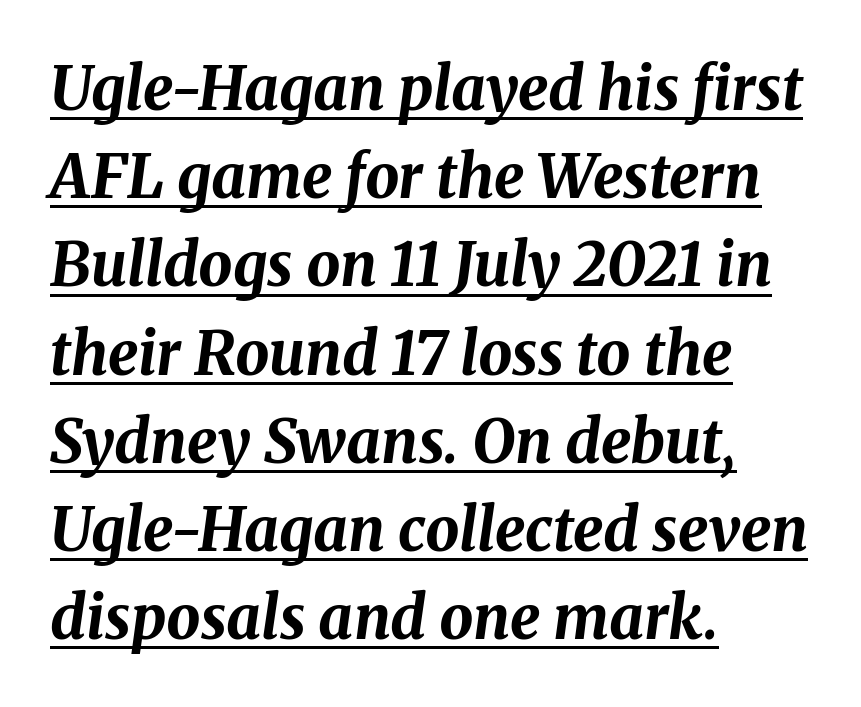
These lines were composed using italics. As a designer I'd log this as weight 700, bold. Is this a fixed-width face? No — the glyphs have proportional, varying widths. Reading down the block, your eye returns to a fixed left position each line.
